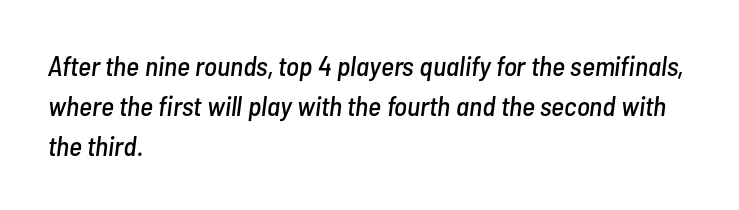
{"italic": "yes", "lean": "right", "slant_degrees": 7, "width": "condensed", "stroke_contrast": "low", "x_height": "medium", "monospaced": "no", "underline": "no", "align": "left", "line_spacing": "normal", "line_spacing_ratio": 1.42, "letter_spacing": "normal", "letter_spacing_em": 0.0, "glyph_px": 28}
